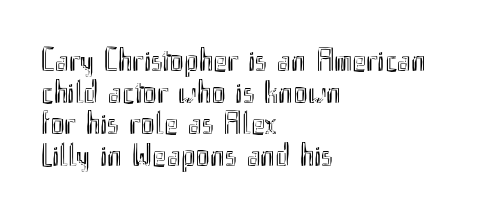
The image shows 33 px condensed type, upright; set left-aligned, tight line spacing (0.96x), normal letter spacing, not underlined; a small x-height.
